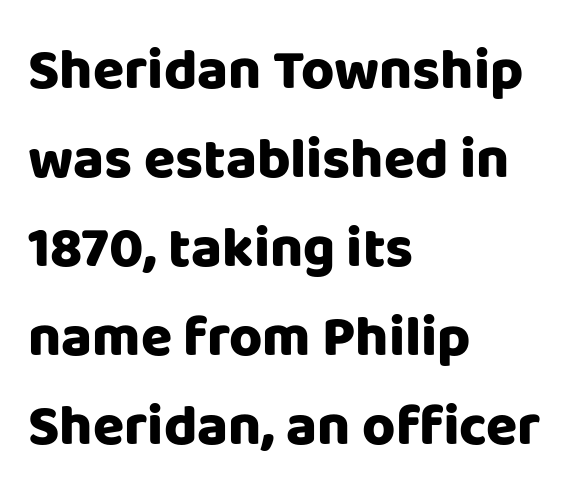
Q: Is the text bold? A: Yes.
Q: Is the text italic (slanted)? A: No, it is upright.
Q: Is the typeface a serif or a sans-serif typeface? A: Sans-serif.
Q: Is the text underlined? A: No.
Q: How is the paragraph aligned? A: Left-aligned.
Q: Is the spacing between letters normal or unusually wide? A: Normal.
Q: Is the spacing between lines tight, normal or loose? A: Normal.
Q: Width (condensed, normal, or wide)? A: Normal.
Q: Stroke contrast? A: Low.
Q: x-height? A: Large.
Q: Monospaced? A: No.
